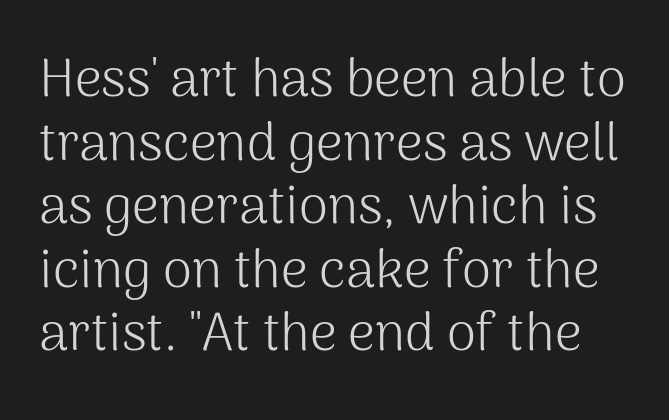
Q: Is the text bold? A: No.
Q: Is the text italic (slanted)? A: No, it is upright.
Q: Is the typeface a serif or a sans-serif typeface? A: Sans-serif.
Q: Is the text underlined? A: No.
Q: Is the spacing between letters normal or unusually wide? A: Normal.
Q: Width (condensed, normal, or wide)? A: Normal.
Q: Stroke contrast? A: Medium.
Q: x-height? A: Medium.
Q: Monospaced? A: No.
